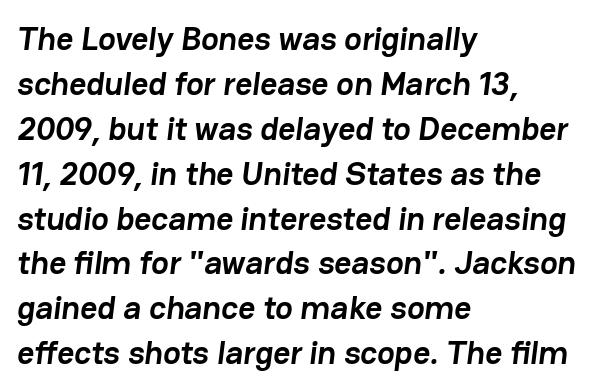
What weight is shown? A full bold with thick strokes. The text block is weighted toward the left margin, trailing off unevenly rightward. The designer left line spacing at the default. Each letter keeps its own natural width here, so spacing adapts to shape. A bare baseline throughout the passage.
